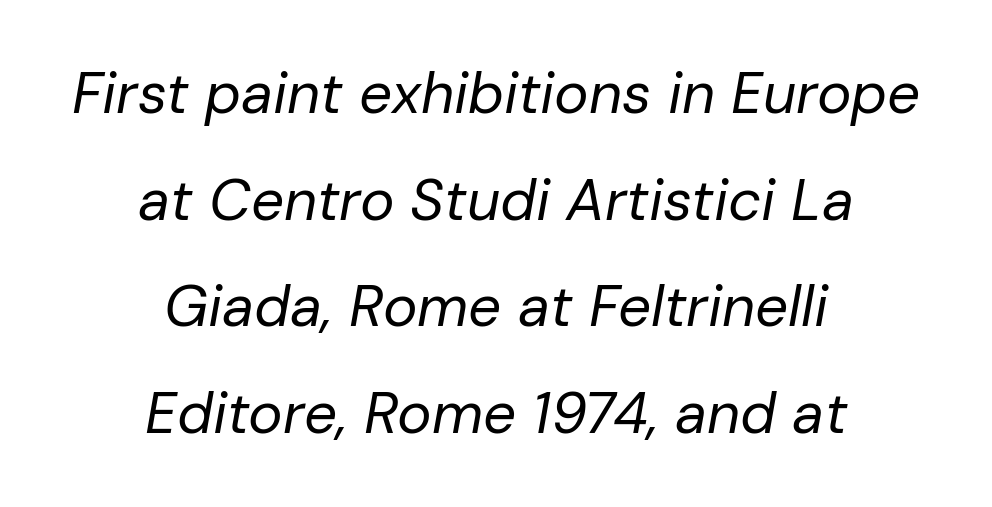
The image shows 58 px regular-weight type, italic (leaning right); set centered, line spacing 1.84x, normal letter spacing, not underlined; low stroke contrast and a medium x-height.
